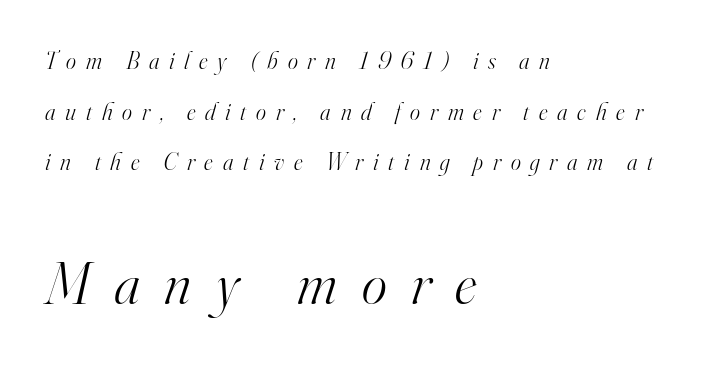
The image shows 60 px light serif type, italic (leaning right); set left-aligned, loose line spacing (2.11x), unusually wide letter spacing (+0.41 em), not underlined; the second (bottom) block is 2.5x larger; high stroke contrast and a small x-height.
